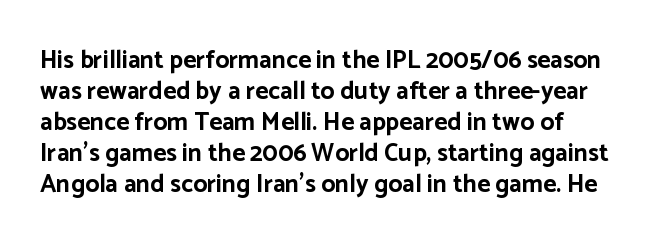
The zone under the glyphs is completely vacant. The glyphs have the mass of a bold cut. No italicization has been applied; the sample stays upright. How are the letters spaced? Ordinarily, with no added tracking.
